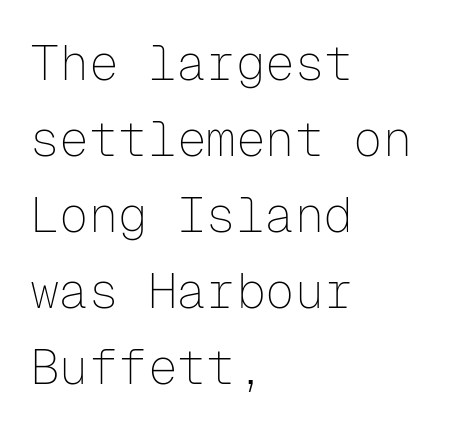
{"serif": "no", "italic": "no", "bold": "no", "weight": "thin", "width": "normal", "stroke_contrast": "low", "x_height": "medium", "monospaced": "yes", "underline": "no", "align": "left", "line_spacing": "normal", "line_spacing_ratio": 1.55, "letter_spacing": "normal", "letter_spacing_em": 0.0, "glyph_px": 49}
